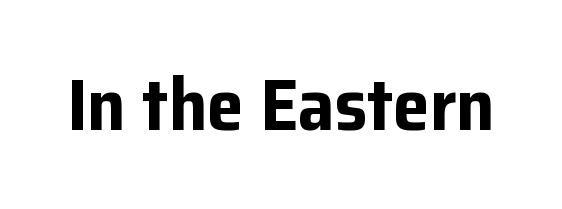
Each letter keeps its own natural width here, so spacing adapts to shape. The font's upright variant was chosen for this text. Grotesque or geometric, the face here clearly has no serifs. The font is running at its bold setting. Honestly, the letter spacing is just normal — you wouldn't notice it.
